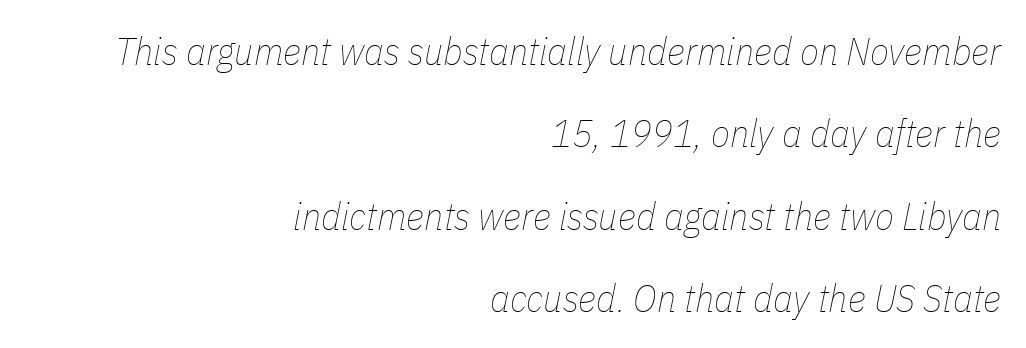
The image shows 39 px thin, condensed type, italic (leaning right); set right-aligned, loose line spacing (2.11x), normal letter spacing, not underlined; low stroke contrast and a medium x-height.
